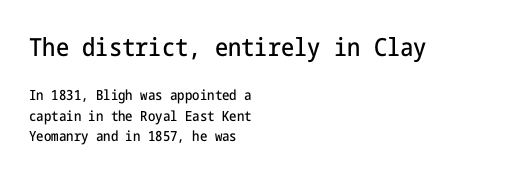
The image shows 25 px text type, upright; set left-aligned, normal line spacing (1.46x), normal letter spacing, not underlined; the first (top) block is 1.79x larger.
